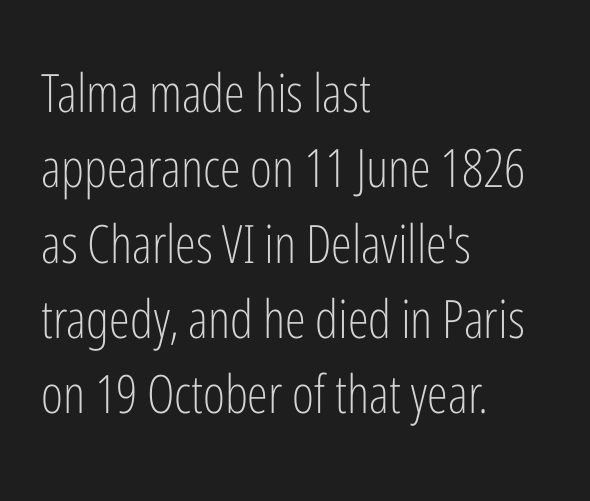
Q: Is the text bold? A: No.
Q: Is the text italic (slanted)? A: No, it is upright.
Q: Is the typeface a serif or a sans-serif typeface? A: Sans-serif.
Q: Is the text underlined? A: No.
Q: How is the paragraph aligned? A: Left-aligned.
Q: Is the spacing between letters normal or unusually wide? A: Normal.
Q: Is the spacing between lines tight, normal or loose? A: Normal.
Q: Width (condensed, normal, or wide)? A: Condensed.
Q: Stroke contrast? A: Low.
Q: x-height? A: Medium.
Q: Monospaced? A: No.
